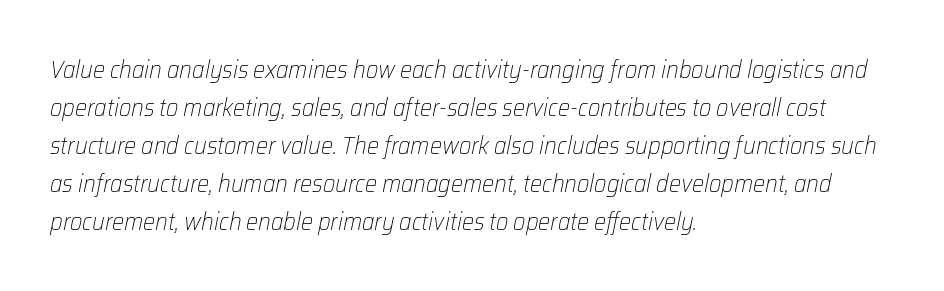
{"italic": "yes", "lean": "right", "slant_degrees": 12, "bold": "no", "underline": "no", "align": "left", "line_spacing": "normal", "line_spacing_ratio": 1.58, "letter_spacing": "normal", "letter_spacing_em": 0.0, "glyph_px": 24}
